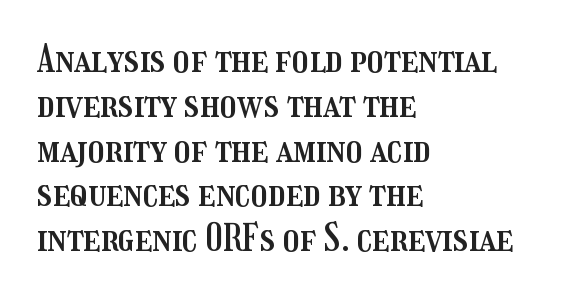
The image shows 37 px condensed type, upright; set left-aligned, line spacing 1.21x, normal letter spacing, not underlined; medium stroke contrast and a medium x-height.
